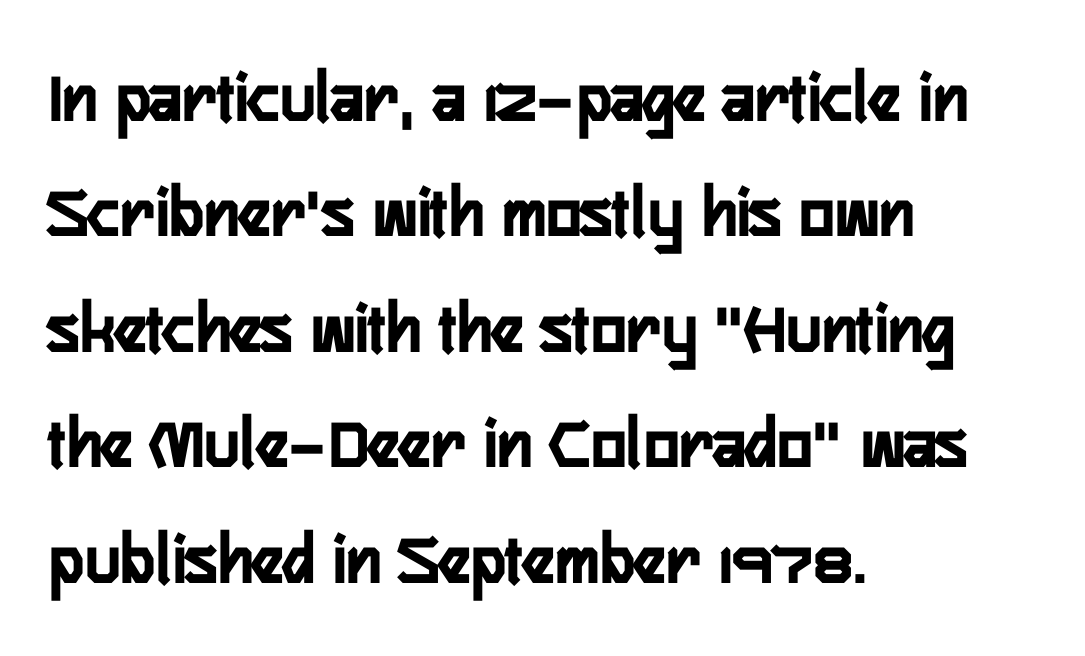
This is heavy type, rendered in bold. The passage shown is typeset with a sans-serif family. Do the characters align in a grid? No, the font is proportional. Reading down the block, your eye returns to a fixed left position each line. Evenly set lines give the paragraph a standard silhouette.
